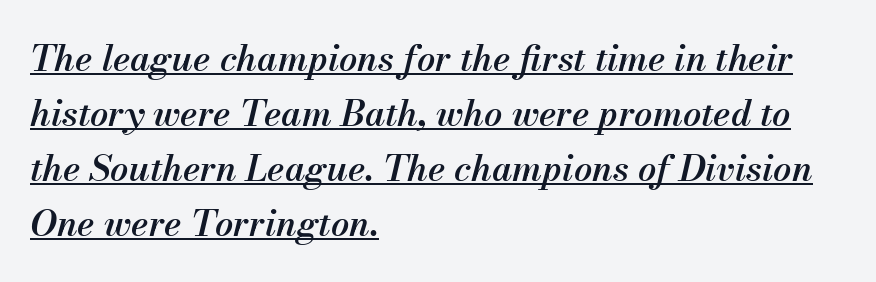
The image shows 36 px semibold type, italic (leaning right); set left-aligned, normal line spacing (1.53x), normal letter spacing, underlined; medium stroke contrast and a small x-height.
